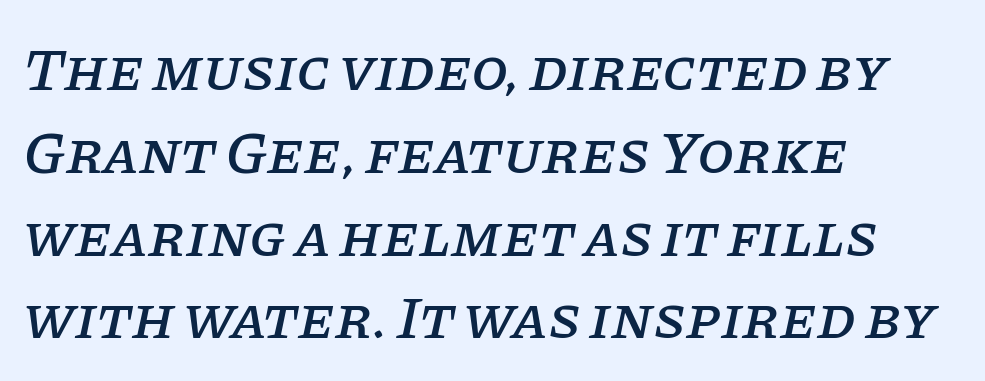
Q: Is the text italic (slanted)? A: Yes, it leans right by about 11 degrees.
Q: Is the typeface a serif or a sans-serif typeface? A: Serif.
Q: Is the text underlined? A: No.
Q: How is the paragraph aligned? A: Left-aligned.
Q: Is the spacing between letters normal or unusually wide? A: Normal.
Q: Is the spacing between lines tight, normal or loose? A: Normal.
Q: Width (condensed, normal, or wide)? A: Normal.
Q: Stroke contrast? A: Low.
Q: x-height? A: Large.
Q: Monospaced? A: No.
